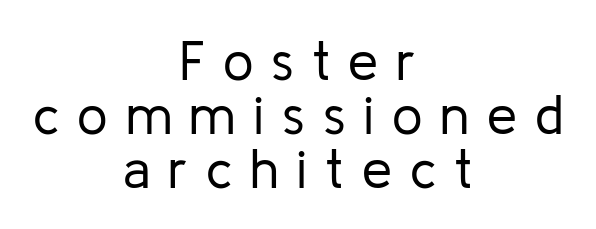
The image shows 54 px regular-weight sans-serif type, upright; set centered, tight line spacing (1.0x), unusually wide letter spacing (+0.33 em), not underlined; low stroke contrast and a medium x-height.
